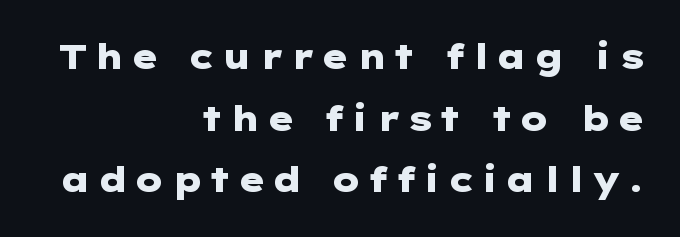
Q: Is the text bold? A: Yes.
Q: Is the text italic (slanted)? A: No, it is upright.
Q: Is the typeface a serif or a sans-serif typeface? A: Sans-serif.
Q: Is the text underlined? A: No.
Q: How is the paragraph aligned? A: Right-aligned.
Q: Width (condensed, normal, or wide)? A: Wide.
Q: Stroke contrast? A: Low.
Q: x-height? A: Medium.
